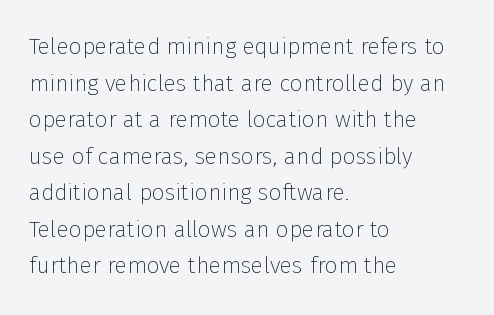
The image shows 23 px text type, upright; set left-aligned, normal line spacing (1.59x), normal letter spacing, not underlined.
